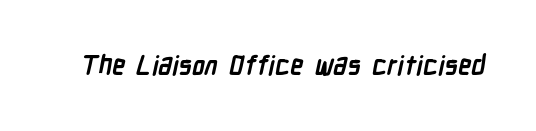
Set as a true bold cut, around the 700 mark. No word sits above an underline. Nothing unusual about the tracking: characters are spaced as the font intends.
